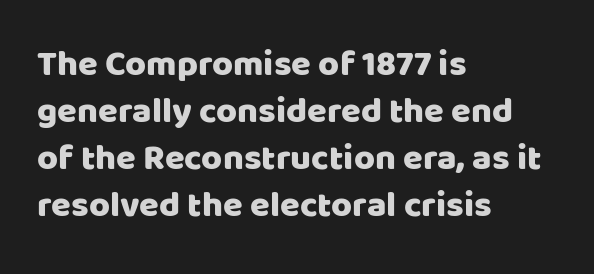
Q: Is the text italic (slanted)? A: No, it is upright.
Q: Is the typeface a serif or a sans-serif typeface? A: Sans-serif.
Q: Is the text underlined? A: No.
Q: How is the paragraph aligned? A: Left-aligned.
Q: Is the spacing between letters normal or unusually wide? A: Normal.
Q: Is the spacing between lines tight, normal or loose? A: Normal.
Q: Width (condensed, normal, or wide)? A: Normal.
Q: Stroke contrast? A: Low.
Q: x-height? A: Large.
Q: Monospaced? A: No.
